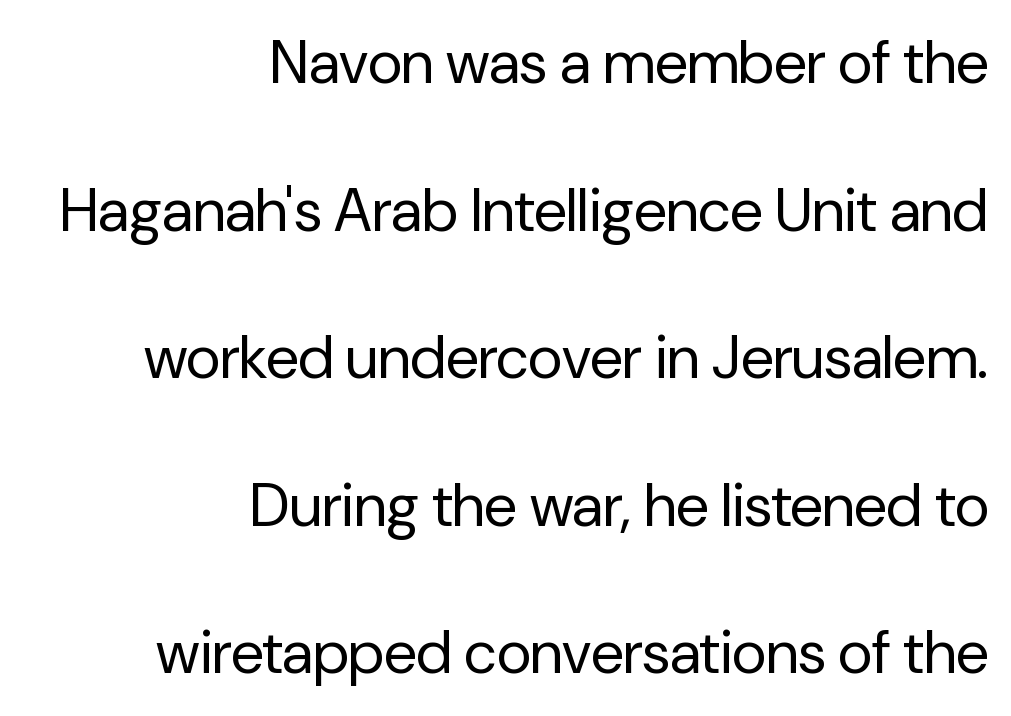
Do the characters align in a grid? No, the font is proportional. There is no visible air inserted between adjacent glyphs. The block of text is sparse from top to bottom, with ample space between rows. Letterform terminals end flat and unadorned throughout the passage. Summary of weight: not heavy and not bold.
